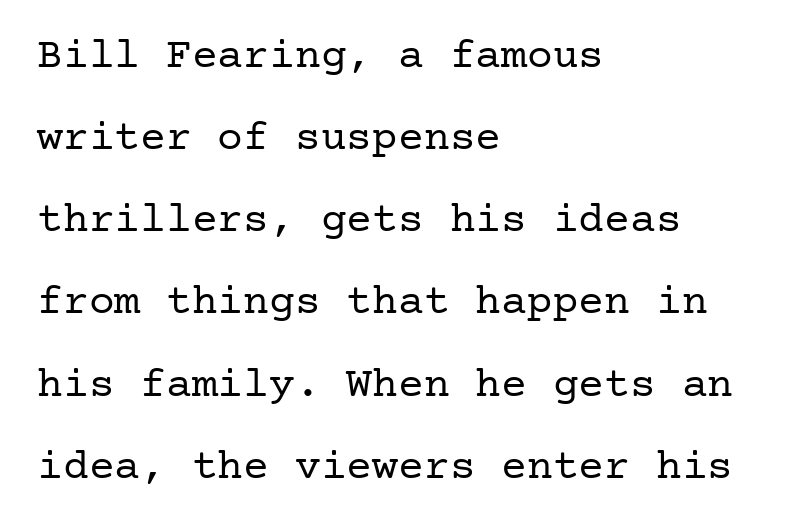
Q: Is the text bold? A: No.
Q: Is the text italic (slanted)? A: No, it is upright.
Q: Is the typeface a serif or a sans-serif typeface? A: Serif.
Q: Is the text underlined? A: No.
Q: How is the paragraph aligned? A: Left-aligned.
Q: Is the spacing between letters normal or unusually wide? A: Normal.
Q: Is the spacing between lines tight, normal or loose? A: Loose.
Q: Width (condensed, normal, or wide)? A: Normal.
Q: Stroke contrast? A: Low.
Q: x-height? A: Medium.
